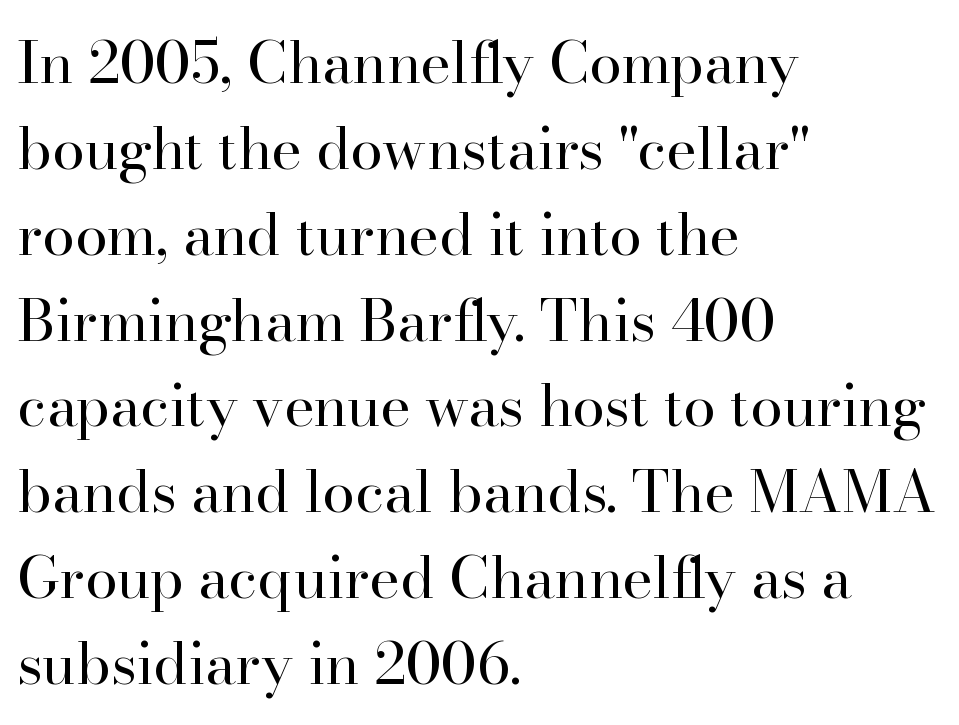
Does the type have serifs? Yes, each stem ends in a small foot. If you drew a ruler down the left edge, every line would touch it. The lettering holds an erect, upright posture throughout. Stem width sits at or under what a default text font uses.
